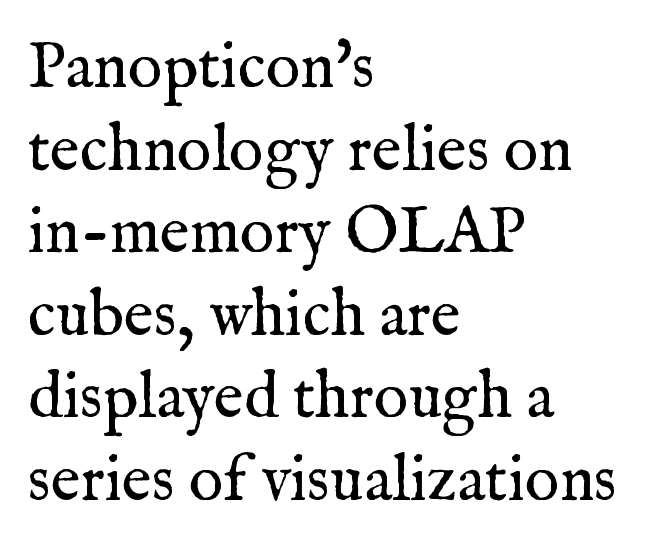
The image shows 65 px regular-weight serif type, upright; set left-aligned, normal line spacing (1.27x), normal letter spacing, not underlined; medium stroke contrast and a medium x-height.
